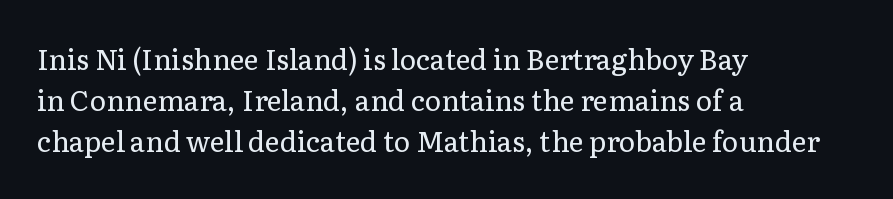
Bold? No — there's no thickening of the strokes. Does extra space separate the letters? No, they use regular spacing. A typesetter would call this proportional, since set widths differ per character. This rendering uses left alignment, leaving the right contour irregular. The specimen reads as upright at a glance.
